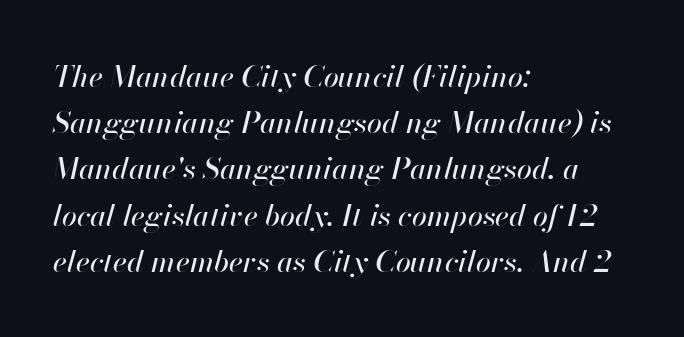
{"italic": "yes", "lean": "right", "slant_degrees": 13, "width": "normal", "stroke_contrast": "high", "x_height": "small", "monospaced": "no", "underline": "no", "align": "left", "line_spacing": "normal", "line_spacing_ratio": 1.54, "letter_spacing": "normal", "letter_spacing_em": 0.0, "glyph_px": 30}
